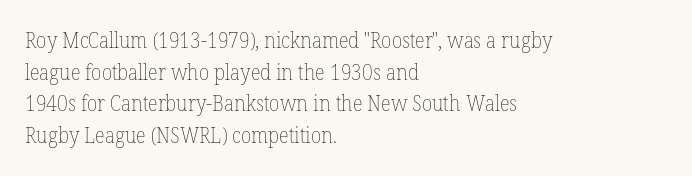
Q: Is the text bold? A: No.
Q: Is the text italic (slanted)? A: No, it is upright.
Q: Is the text underlined? A: No.
Q: How is the paragraph aligned? A: Left-aligned.
Q: Is the spacing between letters normal or unusually wide? A: Normal.
Q: Is the spacing between lines tight, normal or loose? A: Normal.
